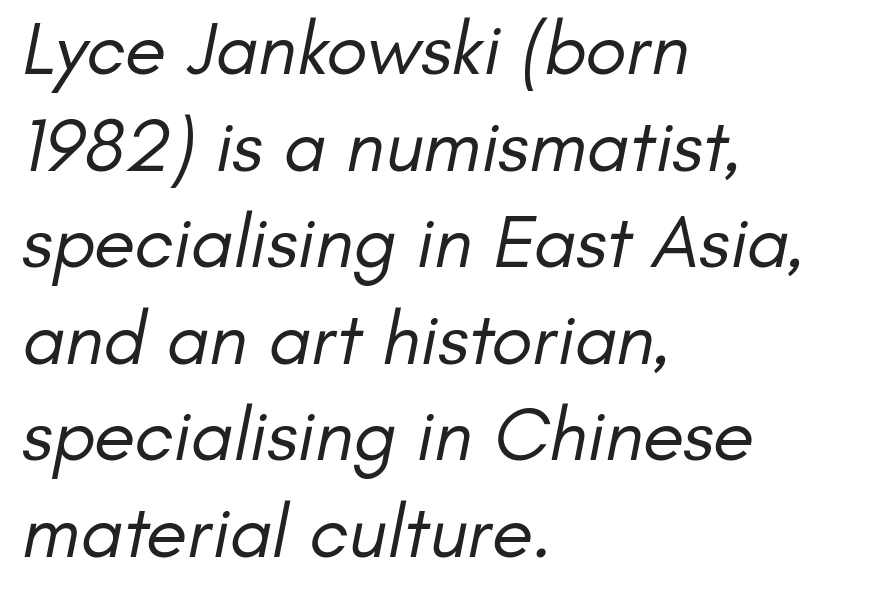
The image shows 76 px regular-weight sans-serif type; set left-aligned, normal line spacing (1.27x), normal letter spacing, not underlined; low stroke contrast and a small x-height.
